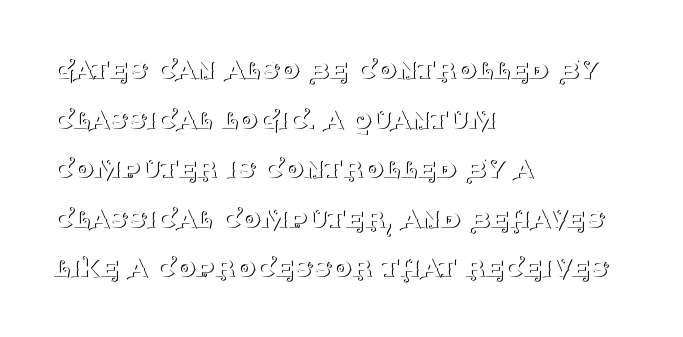
{"serif": "yes", "italic": "no", "bold": "no", "weight": "thin", "width": "normal", "stroke_contrast": "medium", "x_height": "large", "monospaced": "no", "underline": "no", "align": "left", "line_spacing": "normal", "line_spacing_ratio": 1.55, "letter_spacing": "normal", "letter_spacing_em": 0.0, "glyph_px": 32}
